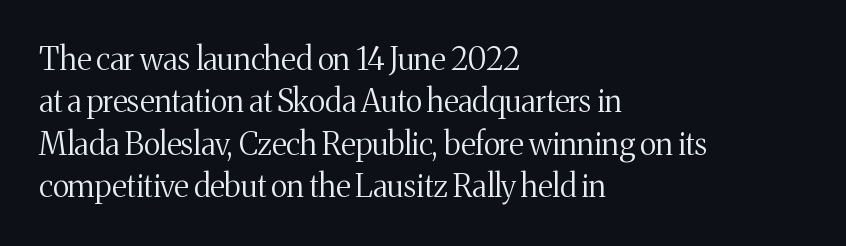
Q: Is the text bold? A: No.
Q: Is the text italic (slanted)? A: No, it is upright.
Q: Is the typeface a serif or a sans-serif typeface? A: Serif.
Q: Is the text underlined? A: No.
Q: How is the paragraph aligned? A: Left-aligned.
Q: Is the spacing between letters normal or unusually wide? A: Normal.
Q: Is the spacing between lines tight, normal or loose? A: Normal.
Q: Width (condensed, normal, or wide)? A: Normal.
Q: Stroke contrast? A: Medium.
Q: x-height? A: Medium.
Q: Monospaced? A: No.
